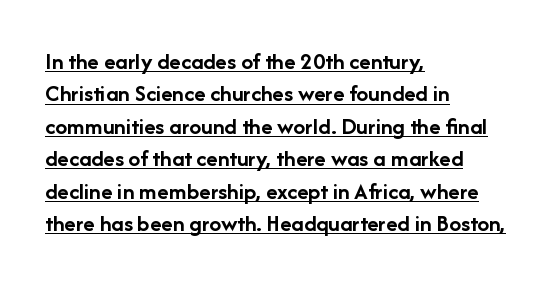
{"italic": "no", "bold": "yes", "underline": "yes", "align": "left", "line_spacing": "normal", "line_spacing_ratio": 1.35, "letter_spacing": "normal", "letter_spacing_em": 0.0, "glyph_px": 24}
